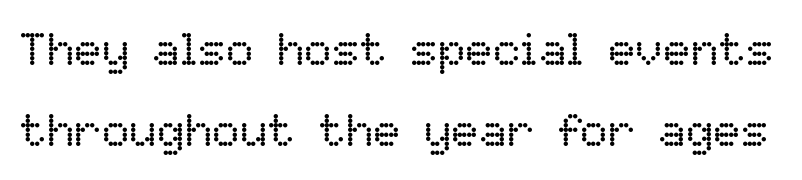
The image shows 46 px regular-weight type, upright; set line spacing 1.77x, normal letter spacing, not underlined; low stroke contrast and a medium x-height.
